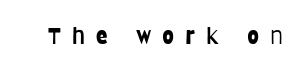
The font's upright variant was chosen for this text. The line texture is sparse and dotted thanks to wide tracking. Underlining? Definitely not there. The font is comparable to plain body text, perhaps lighter.
